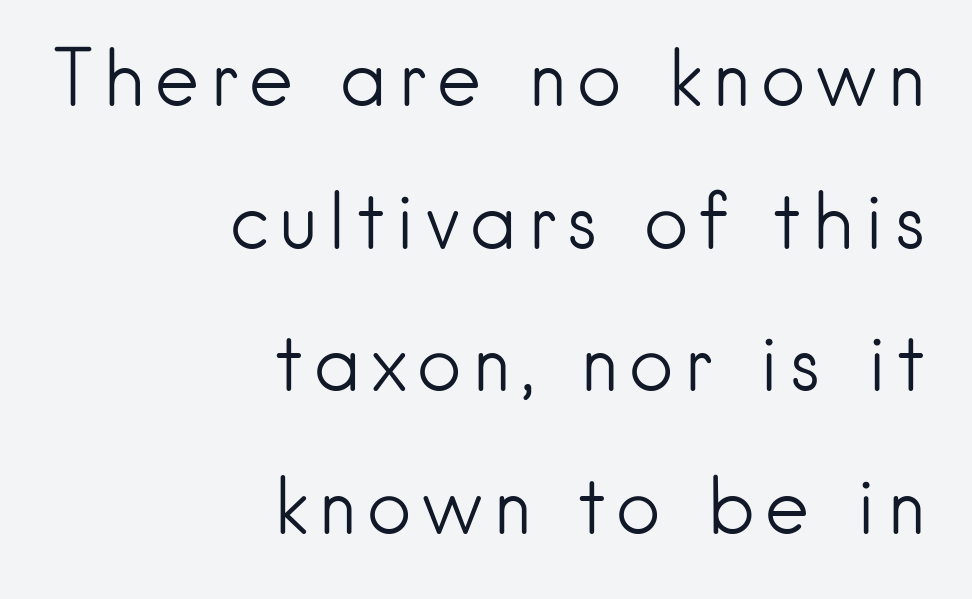
{"serif": "no", "italic": "no", "bold": "no", "weight": "light", "width": "normal", "stroke_contrast": "low", "x_height": "small", "monospaced": "no", "underline": "no", "align": "right", "line_spacing_ratio": 1.83, "glyph_px": 78}
